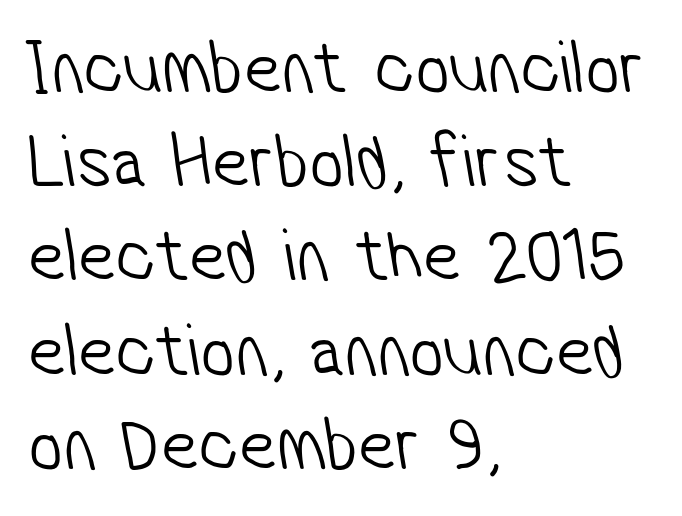
The image shows 76 px light, condensed sans-serif type; set left-aligned, line spacing 1.24x, normal letter spacing, not underlined; low stroke contrast and a medium x-height.
